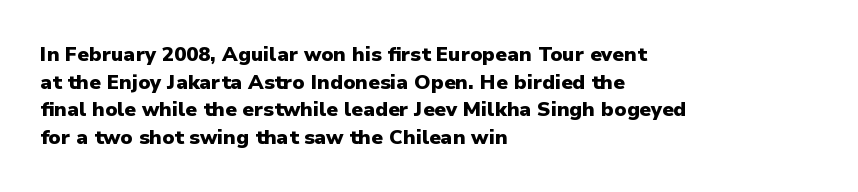
{"italic": "no", "bold": "yes", "underline": "no", "align": "left", "line_spacing": "normal", "line_spacing_ratio": 1.38, "letter_spacing": "normal", "letter_spacing_em": 0.0, "glyph_px": 20}
